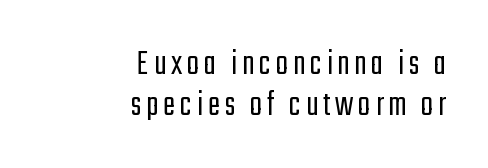
{"serif": "no", "italic": "no", "bold": "no", "weight": "light", "width": "condensed", "stroke_contrast": "low", "x_height": "medium", "monospaced": "no", "underline": "no", "align": "right", "line_spacing": "tight", "line_spacing_ratio": 1.13, "glyph_px": 36}
